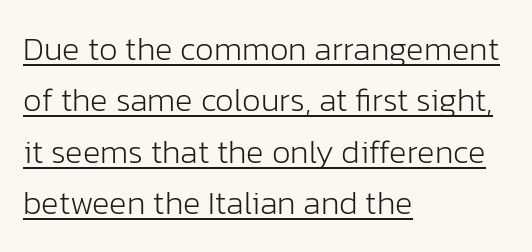
Q: Is the text bold? A: No.
Q: Is the text italic (slanted)? A: No, it is upright.
Q: Is the typeface a serif or a sans-serif typeface? A: Sans-serif.
Q: Is the text underlined? A: Yes.
Q: How is the paragraph aligned? A: Left-aligned.
Q: Is the spacing between letters normal or unusually wide? A: Normal.
Q: Is the spacing between lines tight, normal or loose? A: Normal.
Q: Width (condensed, normal, or wide)? A: Normal.
Q: Stroke contrast? A: Low.
Q: x-height? A: Medium.
Q: Monospaced? A: No.
